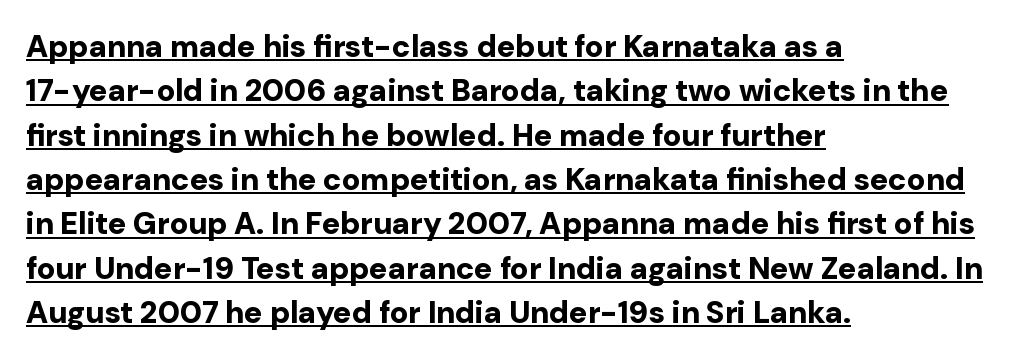
Typographically, this falls in the sans-serif category. How would I describe the line gaps? Plain and ordinary. Each letter keeps its own natural width here, so spacing adapts to shape. Emphasis by weight is at full strength: bold. No extra tracking has been applied to these lines. Characters remain perfectly vertical along every line.
